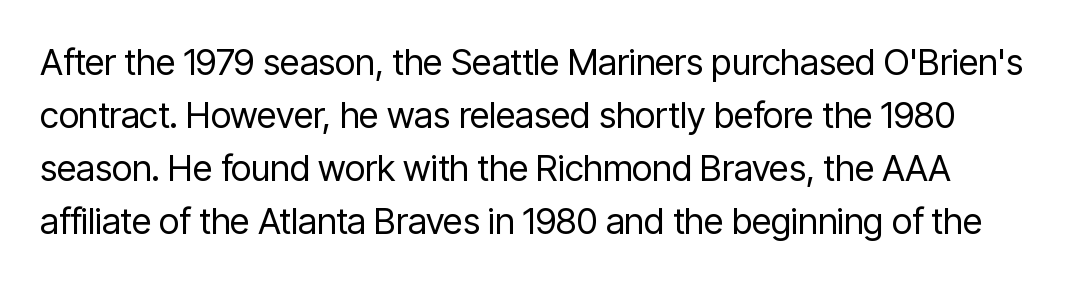
Q: Is the text bold? A: No.
Q: Is the text italic (slanted)? A: No, it is upright.
Q: Is the typeface a serif or a sans-serif typeface? A: Sans-serif.
Q: Is the text underlined? A: No.
Q: Is the spacing between letters normal or unusually wide? A: Normal.
Q: Is the spacing between lines tight, normal or loose? A: Normal.
Q: Width (condensed, normal, or wide)? A: Condensed.
Q: Stroke contrast? A: Low.
Q: x-height? A: Medium.
Q: Monospaced? A: No.
